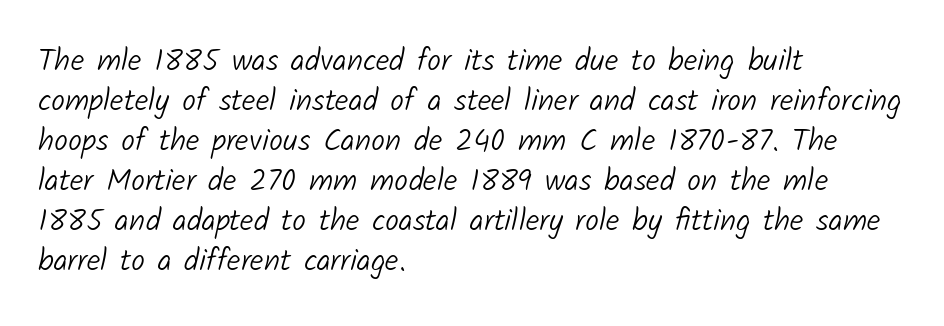
Q: Is the text bold? A: No.
Q: Is the typeface a serif or a sans-serif typeface? A: Sans-serif.
Q: Is the text underlined? A: No.
Q: How is the paragraph aligned? A: Left-aligned.
Q: Is the spacing between letters normal or unusually wide? A: Normal.
Q: Is the spacing between lines tight, normal or loose? A: Normal.
Q: Width (condensed, normal, or wide)? A: Normal.
Q: Stroke contrast? A: Low.
Q: x-height? A: Medium.
Q: Monospaced? A: No.
